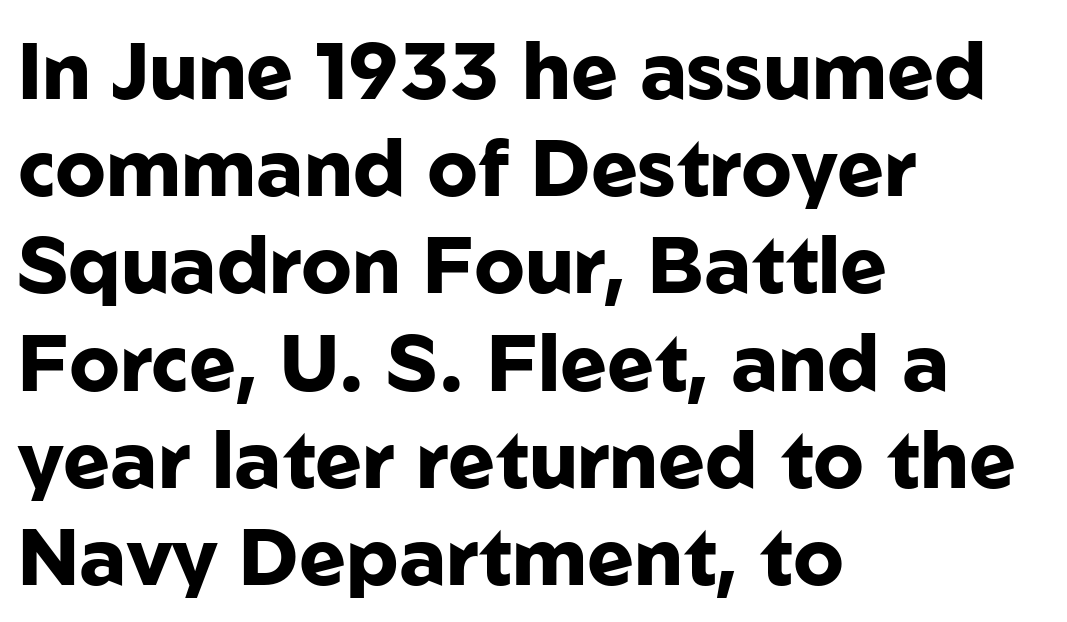
No extra tracking has been applied to these lines. Font category for this specimen: sans-serif. Characters remain perfectly vertical along every line. Note the varied advance widths — an 'i' is clearly narrower than an 'm'. A dark, heavy texture on the line: the type is bold. The strip under each line holds only bare page.
